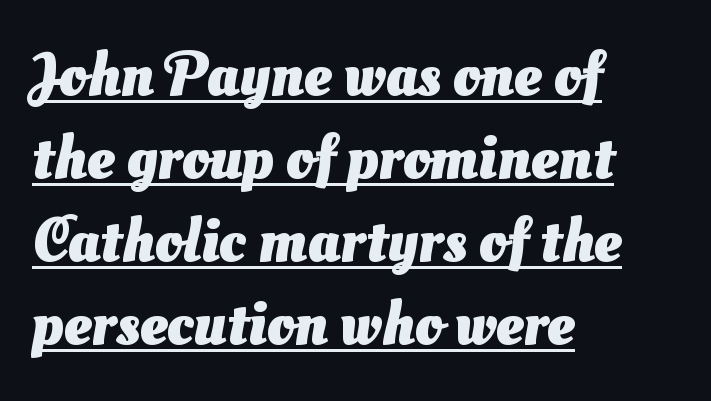
Q: Is the text bold? A: Yes.
Q: Is the typeface a serif or a sans-serif typeface? A: Sans-serif.
Q: Is the text underlined? A: Yes.
Q: How is the paragraph aligned? A: Left-aligned.
Q: Is the spacing between letters normal or unusually wide? A: Normal.
Q: Is the spacing between lines tight, normal or loose? A: Normal.
Q: Width (condensed, normal, or wide)? A: Normal.
Q: Stroke contrast? A: Medium.
Q: x-height? A: Small.
Q: Monospaced? A: No.
